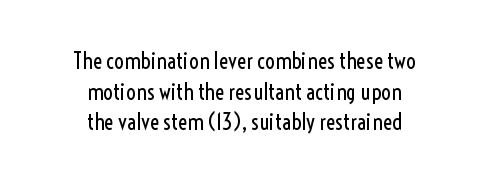
Both edges are ragged and mirror each other, which tells us the setting is centered. The space beneath each line is pristine and unruled. The typesetting does not lean heavy: it is not bold. The passage shown stacks its lines at a standard gap. The gaps between neighbouring characters are ordinary and unremarkable.
